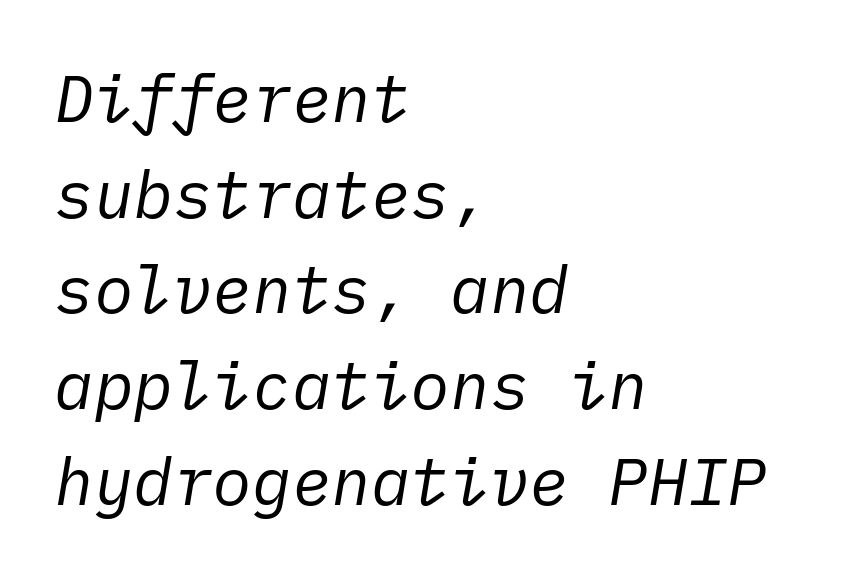
{"italic": "yes", "lean": "right", "slant_degrees": 10, "bold": "no", "weight": "regular", "width": "normal", "stroke_contrast": "low", "x_height": "medium", "underline": "no", "align": "left", "line_spacing": "normal", "line_spacing_ratio": 1.45, "letter_spacing": "normal", "letter_spacing_em": 0.0, "glyph_px": 66}
